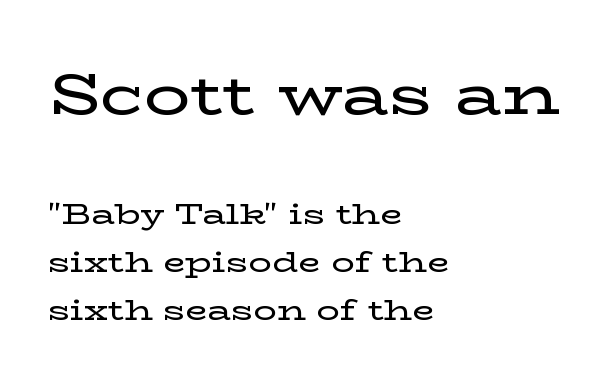
Q: Is the text italic (slanted)? A: No, it is upright.
Q: Is the typeface a serif or a sans-serif typeface? A: Serif.
Q: Is the text underlined? A: No.
Q: How is the paragraph aligned? A: Left-aligned.
Q: Is the spacing between letters normal or unusually wide? A: Normal.
Q: Is the spacing between lines tight, normal or loose? A: Normal.
Q: Which block of text is set in a larger size, the first (top) or the second (bottom)? A: The first (top) one.
Q: Width (condensed, normal, or wide)? A: Wide.
Q: Stroke contrast? A: Low.
Q: x-height? A: Medium.
Q: Monospaced? A: No.
